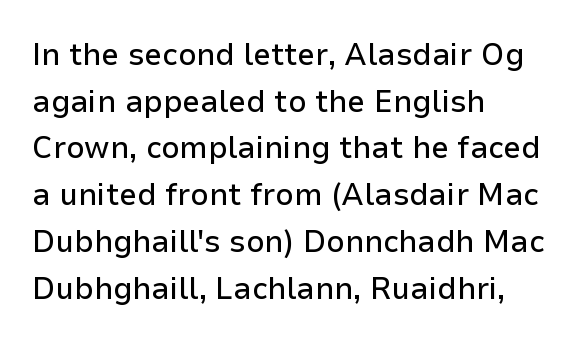
The image shows 32 px sans-serif type, upright; set left-aligned, normal line spacing (1.46x), normal letter spacing, not underlined; low stroke contrast and a medium x-height.
